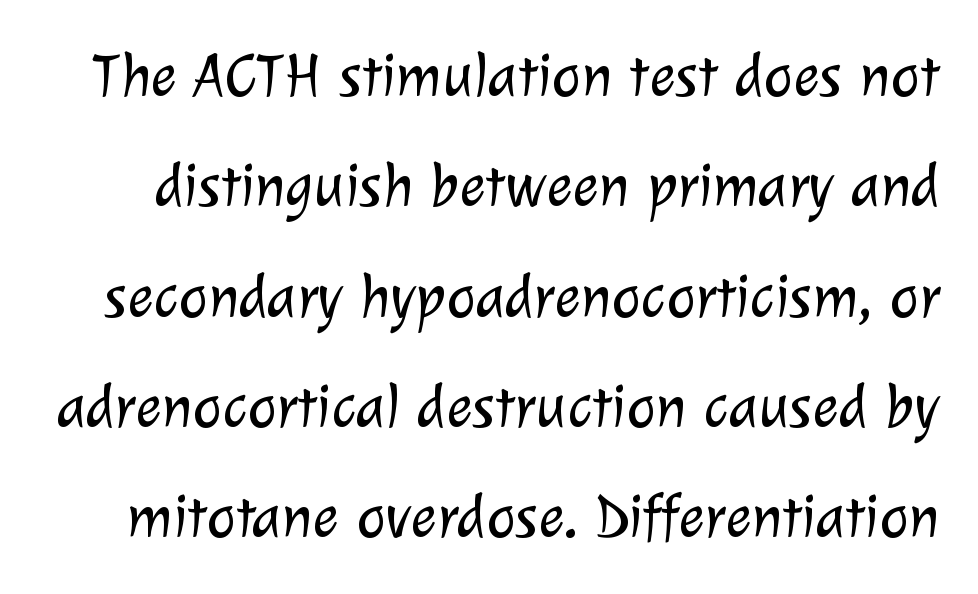
The image shows 62 px light sans-serif type; set line spacing 1.78x, normal letter spacing, not underlined; low stroke contrast and a medium x-height.
